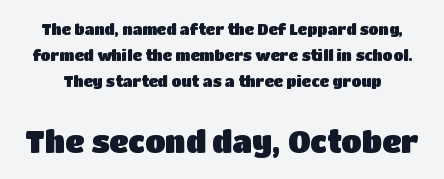
It's the straight-up-and-down kind of type. Short note: letters normally spaced. To sum up the face: it is a sans, with no serifs. Note the varied advance widths — an 'i' is clearly narrower than an 'm'. The strip under each line holds only bare page. Which of the two is more prominent by size? The second, at the bottom.
